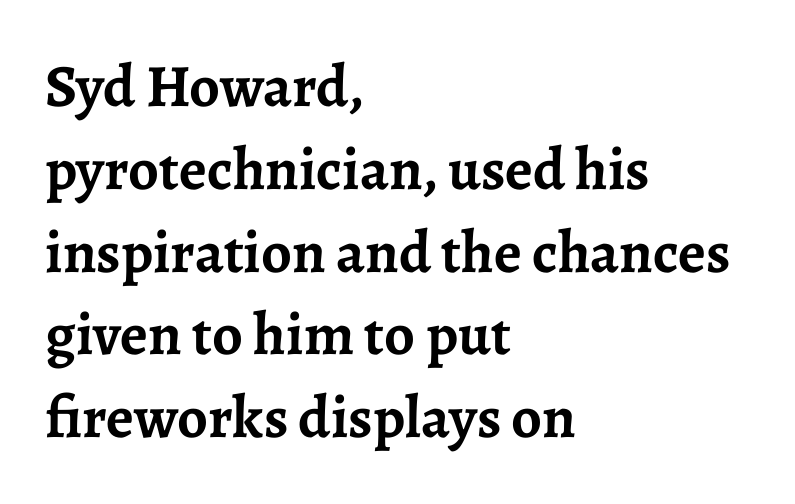
{"serif": "yes", "italic": "no", "bold": "yes", "weight": "semibold", "width": "normal", "stroke_contrast": "low", "x_height": "medium", "monospaced": "no", "underline": "no", "align": "left", "line_spacing": "normal", "line_spacing_ratio": 1.38, "letter_spacing": "normal", "letter_spacing_em": 0.0, "glyph_px": 60}
